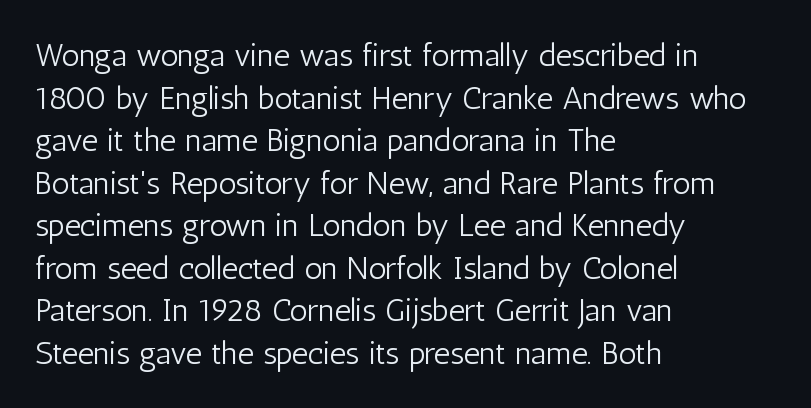
Alignment: flush left. The lines sit at an ordinary, default distance from one another. The passage shown has conventional tracking throughout. Examine the stroke ends and you'll find no serifs. Unmarked baselines from the first word to the last.
